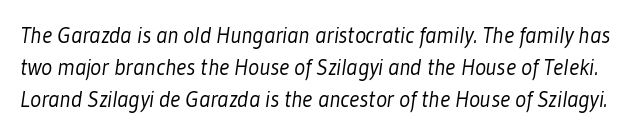
The image shows 23 px text type; set normal line spacing (1.39x), normal letter spacing, not underlined.
